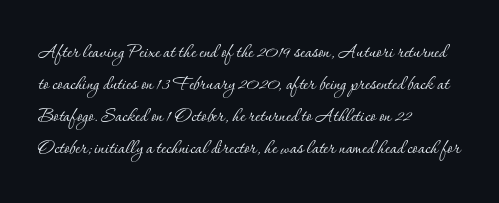
{"bold": "no", "underline": "no", "align": "left", "line_spacing": "normal", "line_spacing_ratio": 1.34, "letter_spacing": "normal", "letter_spacing_em": 0.0, "glyph_px": 24}
